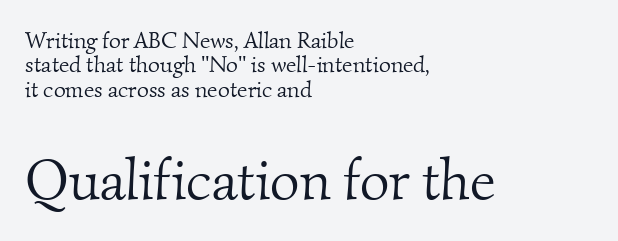
Compared with a centered layout, this one pins lines to the left instead. A typesetter would call this zero additional tracking. The line-height multiplier appears low, near solid setting. Each letter keeps its own natural width here, so spacing adapts to shape. The gap between lines stays unmarked. The font family rendered here belongs to the serif group.
